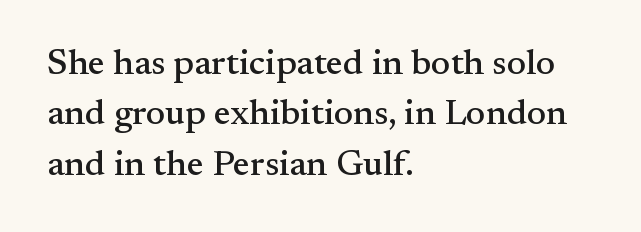
The image shows 36 px serif type, upright; set left-aligned, normal line spacing (1.4x), normal letter spacing, not underlined; medium stroke contrast and a small x-height.
